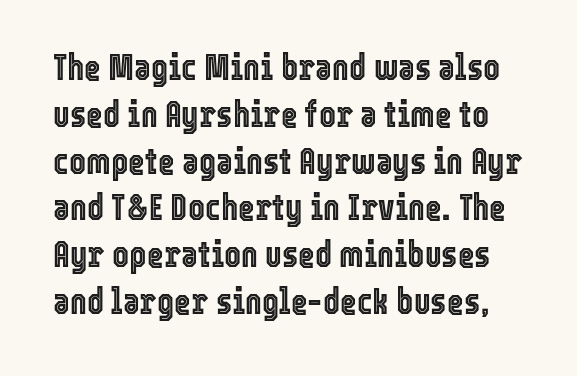
The image shows 36 px condensed type, upright; set normal line spacing (1.3x), normal letter spacing, not underlined; a medium x-height.
